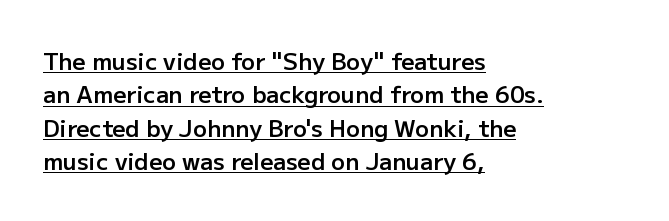
{"italic": "no", "bold": "semi", "underline": "yes", "align": "left", "line_spacing": "normal", "line_spacing_ratio": 1.45, "letter_spacing": "normal", "letter_spacing_em": 0.0, "glyph_px": 23}
